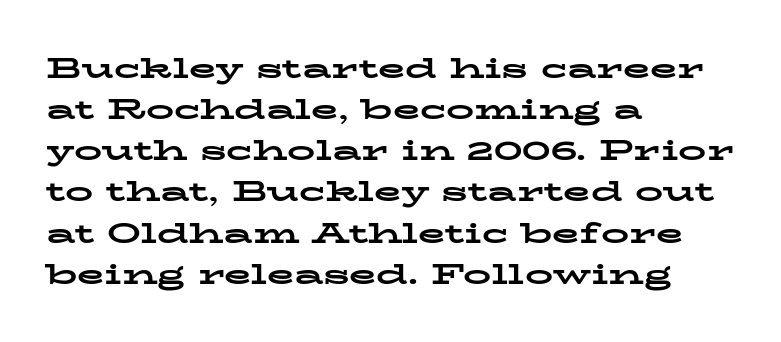
Q: Is the text bold? A: Yes.
Q: Is the text italic (slanted)? A: No, it is upright.
Q: Is the typeface a serif or a sans-serif typeface? A: Serif.
Q: Is the text underlined? A: No.
Q: How is the paragraph aligned? A: Left-aligned.
Q: Is the spacing between letters normal or unusually wide? A: Normal.
Q: Is the spacing between lines tight, normal or loose? A: Normal.
Q: Width (condensed, normal, or wide)? A: Wide.
Q: Stroke contrast? A: Low.
Q: x-height? A: Medium.
Q: Monospaced? A: No.
